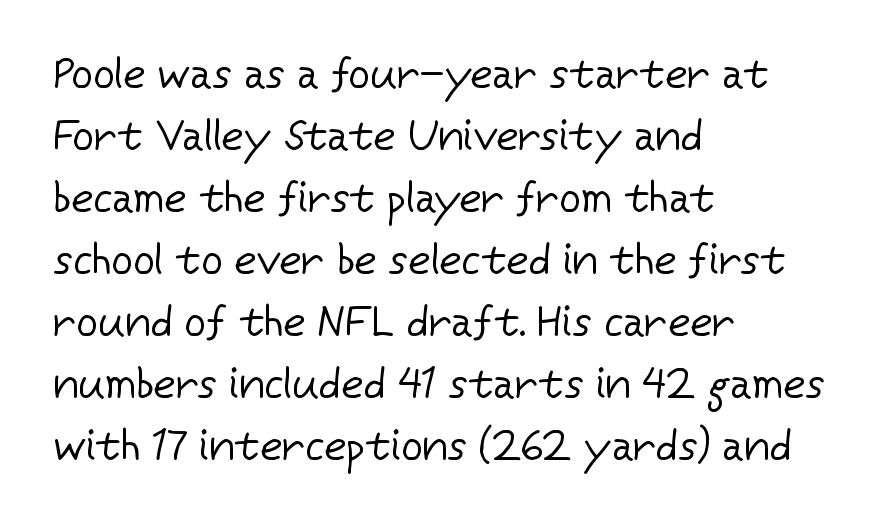
{"serif": "no", "italic": "no", "bold": "no", "weight": "regular", "width": "normal", "stroke_contrast": "low", "x_height": "medium", "monospaced": "no", "underline": "no", "align": "left", "line_spacing": "normal", "line_spacing_ratio": 1.44, "letter_spacing": "normal", "letter_spacing_em": 0.0, "glyph_px": 43}
